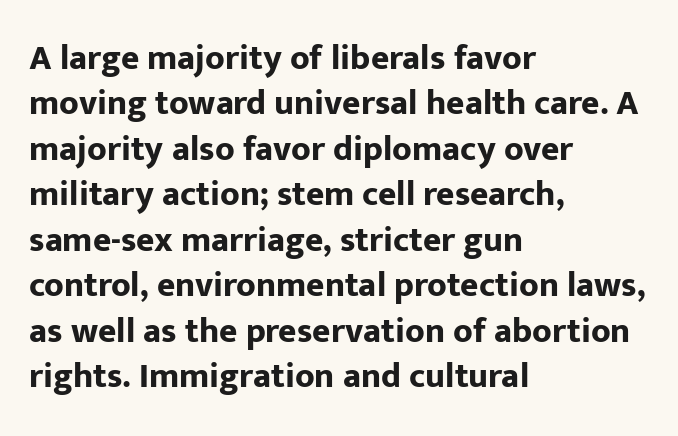
{"serif": "no", "italic": "no", "bold": "yes", "weight": "bold", "width": "normal", "stroke_contrast": "low", "x_height": "medium", "monospaced": "no", "underline": "no", "align": "left", "line_spacing": "normal", "line_spacing_ratio": 1.3, "letter_spacing": "normal", "letter_spacing_em": 0.0, "glyph_px": 35}
